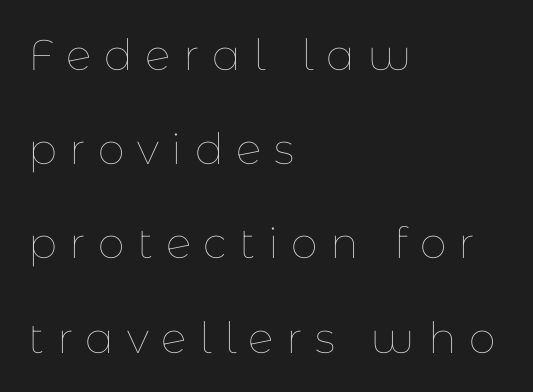
Q: Is the text bold? A: No.
Q: Is the text italic (slanted)? A: No, it is upright.
Q: Is the text underlined? A: No.
Q: How is the paragraph aligned? A: Left-aligned.
Q: Is the spacing between letters normal or unusually wide? A: Unusually wide.
Q: Is the spacing between lines tight, normal or loose? A: Loose.
Q: Width (condensed, normal, or wide)? A: Normal.
Q: Stroke contrast? A: Low.
Q: x-height? A: Medium.
Q: Monospaced? A: No.
